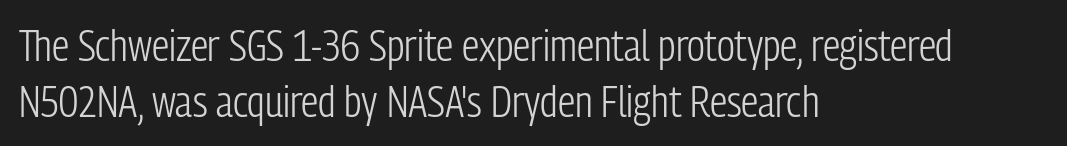
The typesetting does not lean heavy: it is not bold. The face used here is rendered with its standard letterfit. In terms of letterform style, serifs are entirely absent. Line spacing here is normal. The space directly below the letters is spotless.
